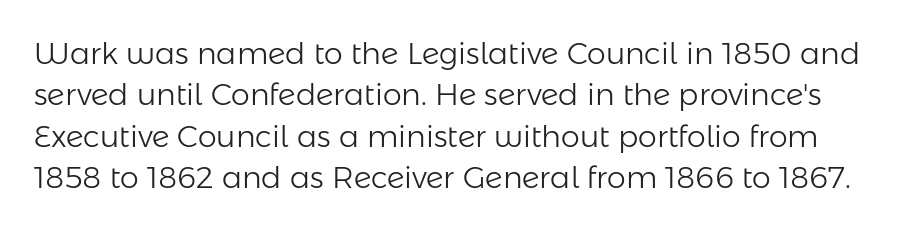
{"serif": "no", "italic": "no", "bold": "no", "weight": "light", "width": "normal", "stroke_contrast": "low", "x_height": "medium", "monospaced": "no", "underline": "no", "line_spacing": "normal", "line_spacing_ratio": 1.38, "letter_spacing": "normal", "letter_spacing_em": 0.0, "glyph_px": 30}
